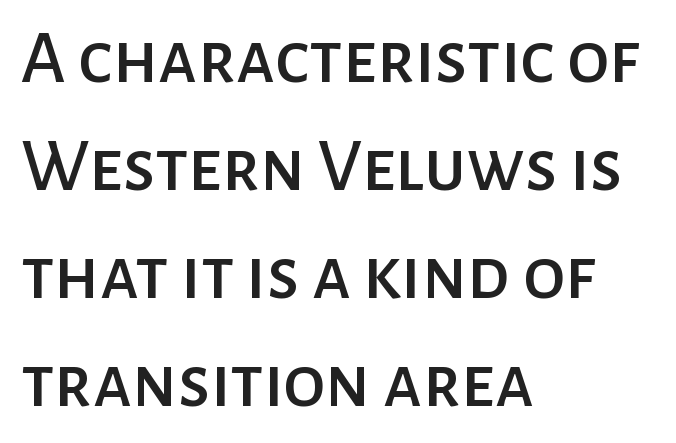
What stands out about the letter spacing? Nothing — it is the standard amount. Typeset ragged right — the left edge is the straight one. No word sits above an underline. Does the leading feel generous? No, just average. Unlike a traditional serif, this face leaves its strokes unadorned. The letters advance in unequal steps, a hallmark of proportional type.
